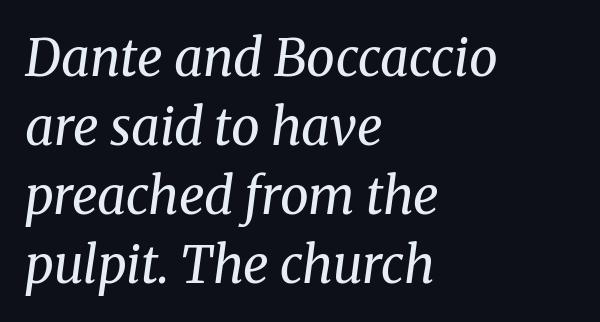
Little horizontal feet cap the strokes, marking this as serif type. These lines keep a tight, regular rhythm from letter to letter. Typeset ragged right — the left edge is the straight one. No extra ink here — the face is not bold.
